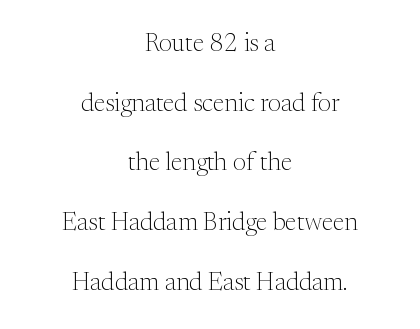
{"italic": "no", "bold": "no", "underline": "no", "align": "center", "line_spacing": "loose", "line_spacing_ratio": 2.39, "letter_spacing": "normal", "letter_spacing_em": 0.0, "glyph_px": 25}
